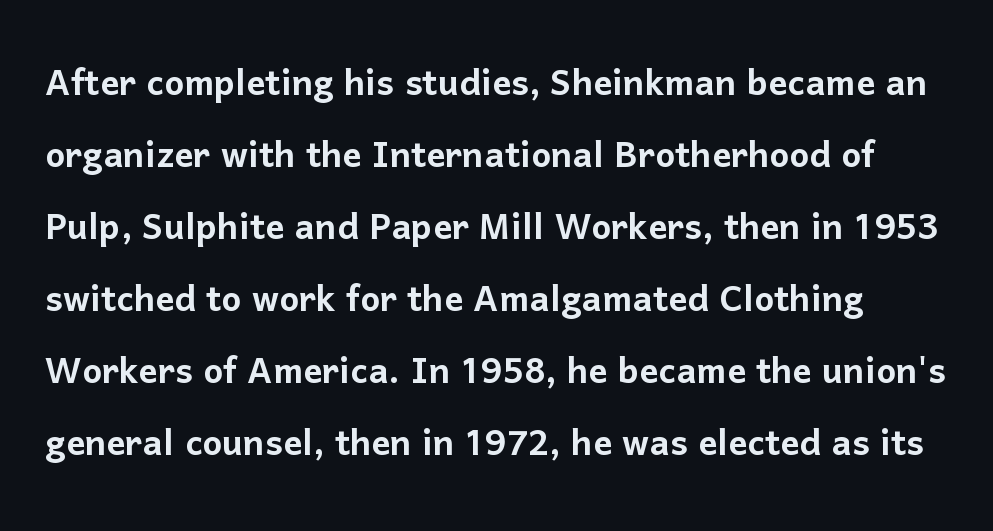
Evenly set lines give the paragraph a standard silhouette. No extra tracking has been applied to these lines. You could not count columns in this text — the font is proportionally spaced. The gap between lines stays unmarked. Nope, no serifs anywhere on these letters. This sample uses an upright cut, with every glyph sitting square on the baseline.
